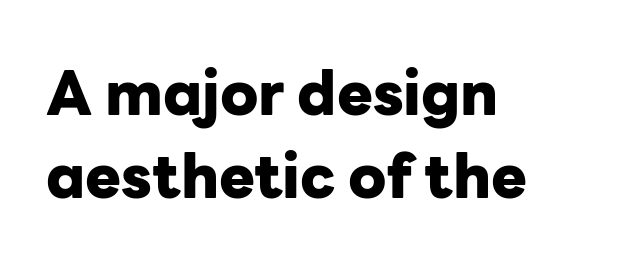
The rendering uses a moderate line-height, typical for paragraphs. The lines in this sample share a left origin and differ only in where they stop. The tracking reads as untouched default to a designer's eye. Descenders hang freely into open space.
